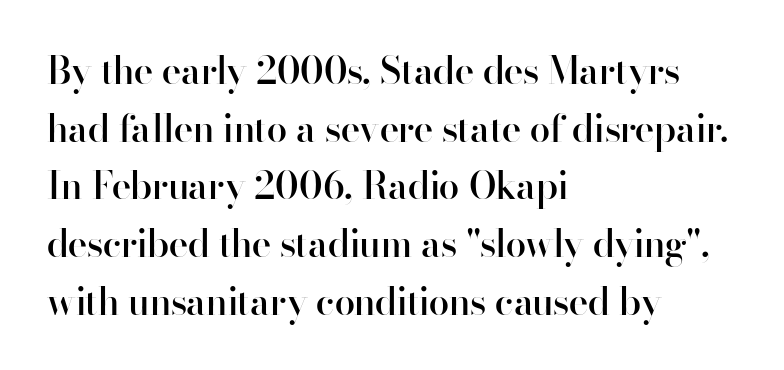
The image shows 37 px semibold sans-serif type, upright; set left-aligned, normal line spacing (1.56x), normal letter spacing, not underlined; high stroke contrast and a small x-height.
